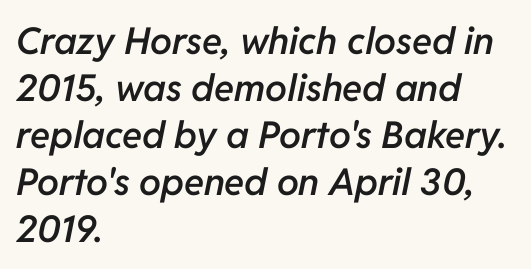
Q: Is the text bold? A: Semi-bold.
Q: Is the text italic (slanted)? A: Yes, it leans right by about 11 degrees.
Q: Is the text underlined? A: No.
Q: How is the paragraph aligned? A: Left-aligned.
Q: Is the spacing between letters normal or unusually wide? A: Normal.
Q: Is the spacing between lines tight, normal or loose? A: Normal.
Q: Width (condensed, normal, or wide)? A: Normal.
Q: Stroke contrast? A: Low.
Q: x-height? A: Medium.
Q: Monospaced? A: No.
